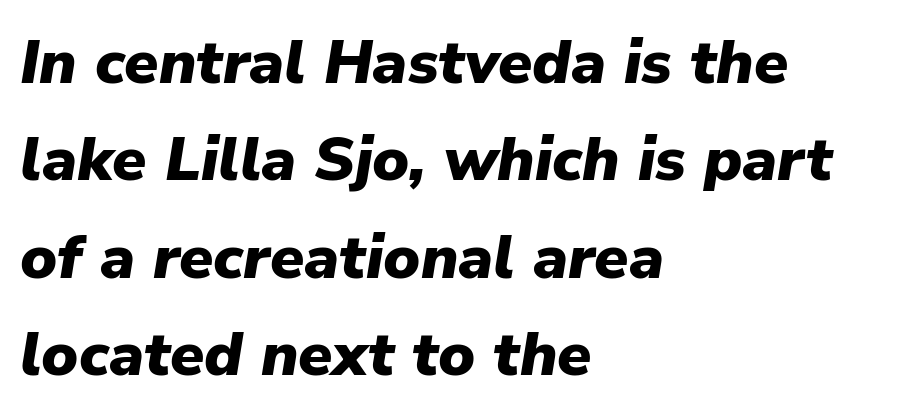
The image shows 62 px heavy type, italic (leaning right); set left-aligned, normal line spacing (1.57x), normal letter spacing, not underlined; low stroke contrast and a medium x-height.
